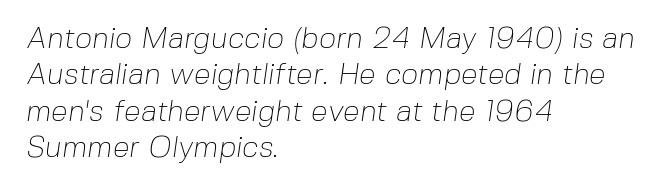
Q: Is the text bold? A: No.
Q: Is the typeface a serif or a sans-serif typeface? A: Sans-serif.
Q: Is the text underlined? A: No.
Q: How is the paragraph aligned? A: Left-aligned.
Q: Is the spacing between letters normal or unusually wide? A: Normal.
Q: Width (condensed, normal, or wide)? A: Normal.
Q: Stroke contrast? A: Low.
Q: x-height? A: Medium.
Q: Monospaced? A: No.
